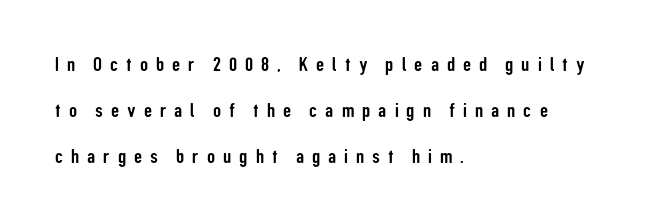
Q: Is the text italic (slanted)? A: No, it is upright.
Q: Is the text underlined? A: No.
Q: How is the paragraph aligned? A: Left-aligned.
Q: Is the spacing between letters normal or unusually wide? A: Unusually wide.
Q: Is the spacing between lines tight, normal or loose? A: Loose.
